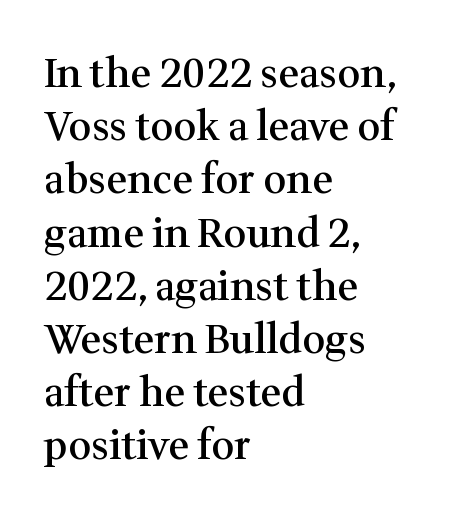
{"serif": "yes", "italic": "no", "bold": "semi", "weight": "semibold", "width": "normal", "stroke_contrast": "medium", "x_height": "medium", "monospaced": "no", "underline": "no", "align": "left", "line_spacing": "normal", "line_spacing_ratio": 1.33, "letter_spacing": "normal", "letter_spacing_em": 0.0, "glyph_px": 40}
